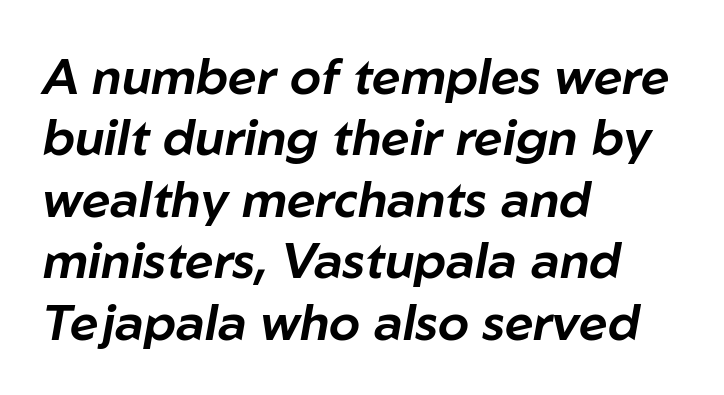
The image shows 50 px text type, italic (leaning right); set left-aligned, line spacing 1.23x, normal letter spacing, not underlined; low stroke contrast and a medium x-height.
